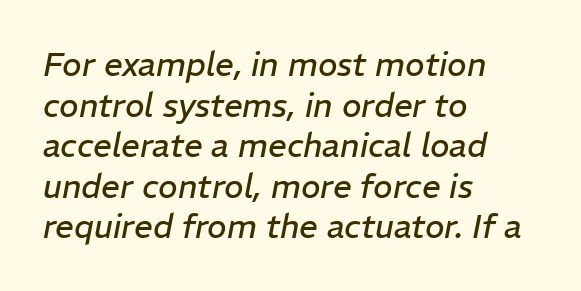
The image shows 33 px regular-weight type, italic (leaning right); set left-aligned, line spacing 1.23x, normal letter spacing, not underlined; low stroke contrast and a medium x-height.
